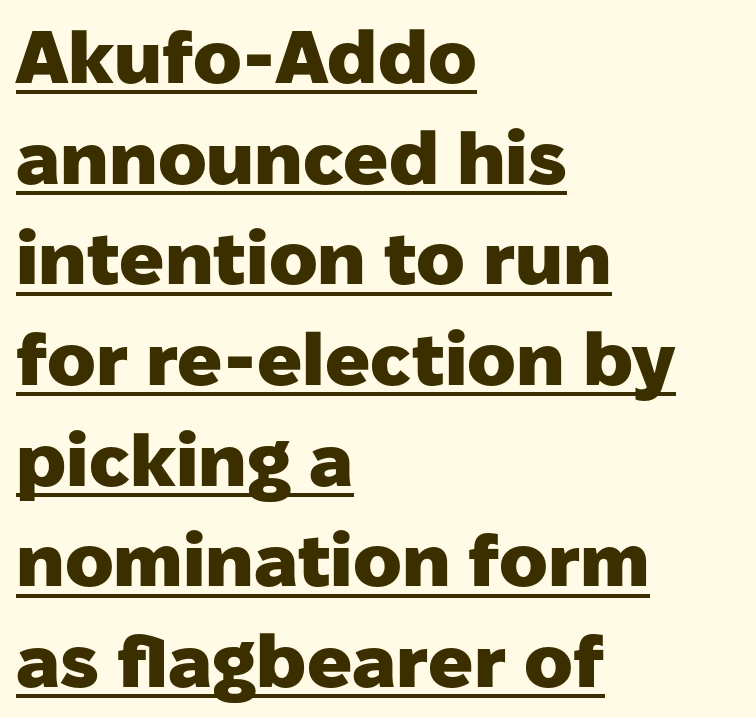
The image shows 74 px heavy sans-serif type, upright; set left-aligned, normal line spacing (1.36x), normal letter spacing, underlined; low stroke contrast and a medium x-height.
